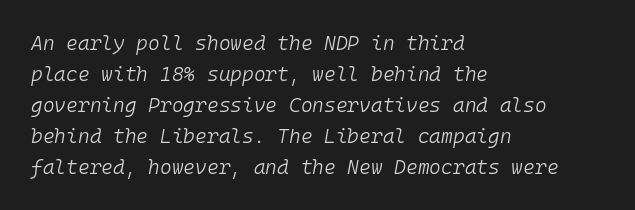
Each row of text sits above clean, open space. This block has exactly the height ordinary leading produces. Students, note that the glyphs here touch the page at normal intervals. Vertical stems look standard width or narrower in stroke. Emphasis-style slanted type is in use. Short and long lines alike share a common starting point at left.
